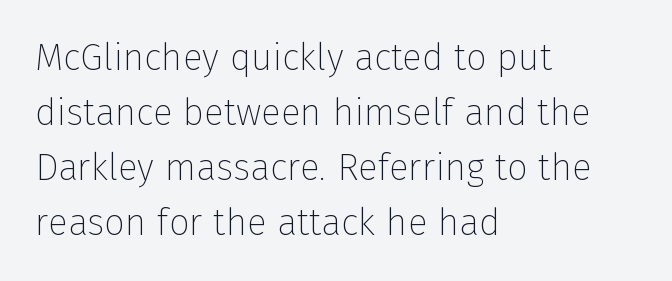
{"serif": "no", "italic": "no", "bold": "no", "weight": "thin", "width": "normal", "stroke_contrast": "low", "x_height": "medium", "monospaced": "no", "underline": "no", "align": "left", "line_spacing": "normal", "line_spacing_ratio": 1.49, "letter_spacing": "normal", "letter_spacing_em": 0.0, "glyph_px": 37}
